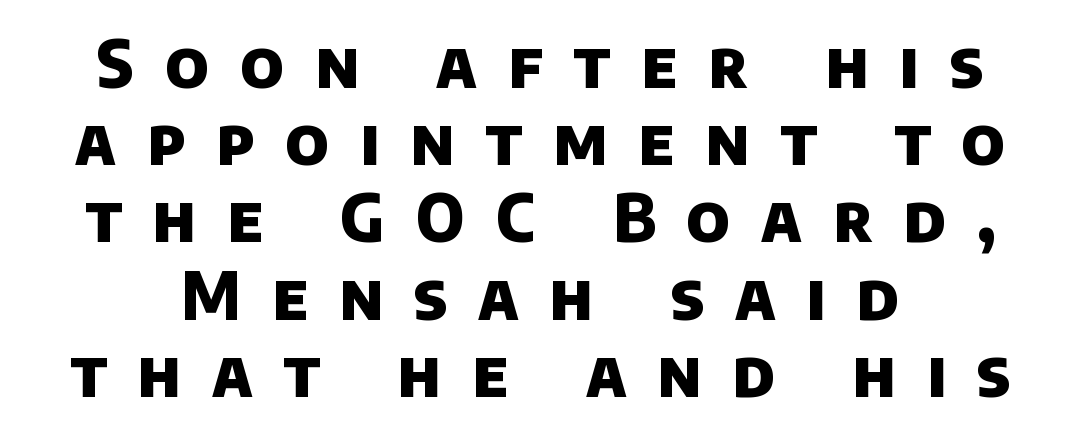
{"serif": "no", "bold": "yes", "weight": "heavy", "width": "normal", "stroke_contrast": "low", "x_height": "large", "monospaced": "no", "underline": "no", "line_spacing_ratio": 1.17, "letter_spacing": "wide", "letter_spacing_em": 0.47, "glyph_px": 66}
